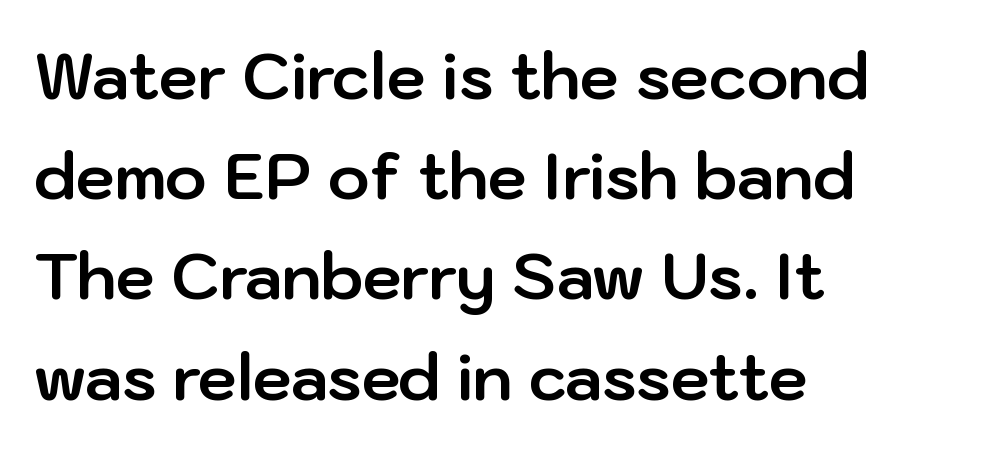
Visually the block forms a straight wall on the left and a jagged coastline on the right. A typesetter would call this zero additional tracking. These lines were composed using upright roman letters. A typesetter would label this face a sans. Beneath every word, the page is bare.
